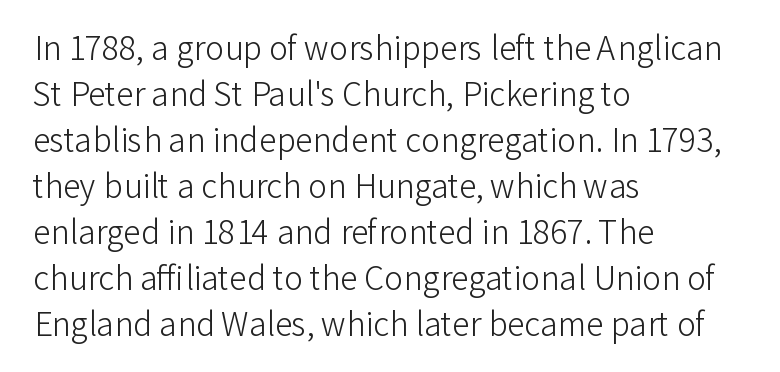
Q: Is the text bold? A: No.
Q: Is the text italic (slanted)? A: No, it is upright.
Q: Is the typeface a serif or a sans-serif typeface? A: Sans-serif.
Q: Is the text underlined? A: No.
Q: How is the paragraph aligned? A: Left-aligned.
Q: Is the spacing between letters normal or unusually wide? A: Normal.
Q: Is the spacing between lines tight, normal or loose? A: Normal.
Q: Width (condensed, normal, or wide)? A: Normal.
Q: Stroke contrast? A: Low.
Q: x-height? A: Medium.
Q: Monospaced? A: No.
